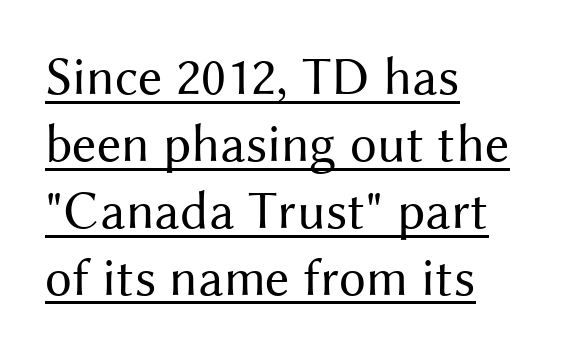
The image shows 54 px regular-weight sans-serif type, upright; set left-aligned, line spacing 1.24x, normal letter spacing, underlined; medium stroke contrast and a medium x-height.
